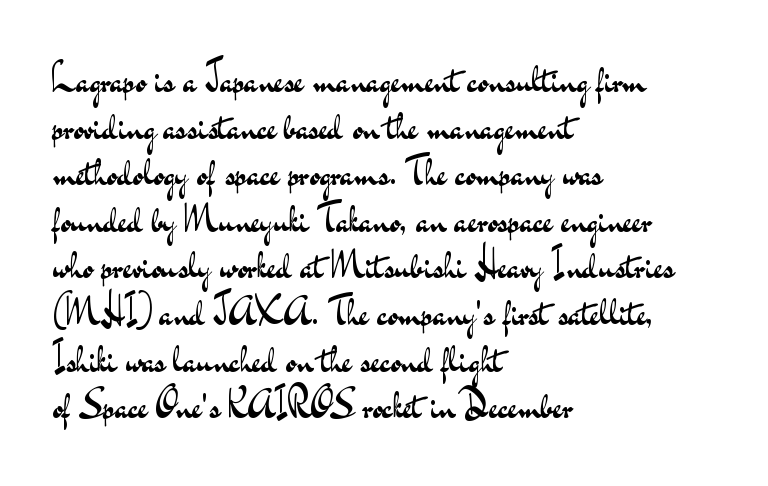
The font family rendered here belongs to the sans-serif group. You could not count columns in this text — the font is proportionally spaced. Bold? No — there's no thickening of the strokes. This sample keeps an unexceptional amount of space between lines. The passage is arranged the way most books set body copy — flush left.
